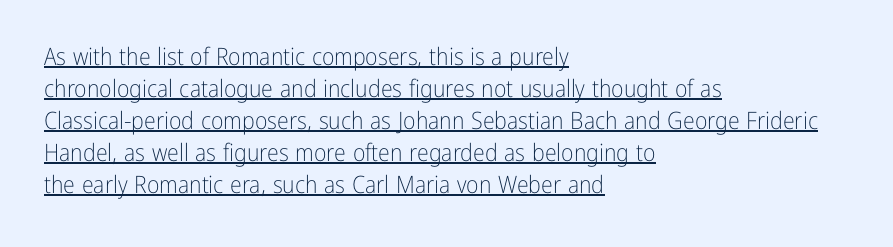
{"italic": "no", "bold": "no", "underline": "yes", "align": "left", "line_spacing": "normal", "line_spacing_ratio": 1.33, "letter_spacing": "normal", "letter_spacing_em": 0.0, "glyph_px": 24}
